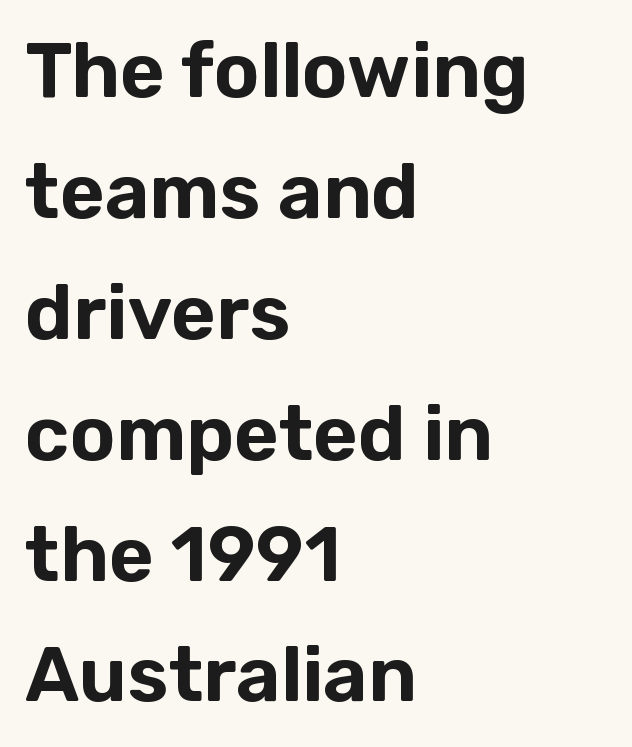
Think of a printed novel: that variable character pitch is what you see here. Glance below the letters and you will spot only blank space. Regarding serifs, this sample does without them. Notice how the passage keeps a crisp vertical edge on the left only. This block has exactly the height ordinary leading produces. When letters stand straight like this, we call the style roman or upright.
